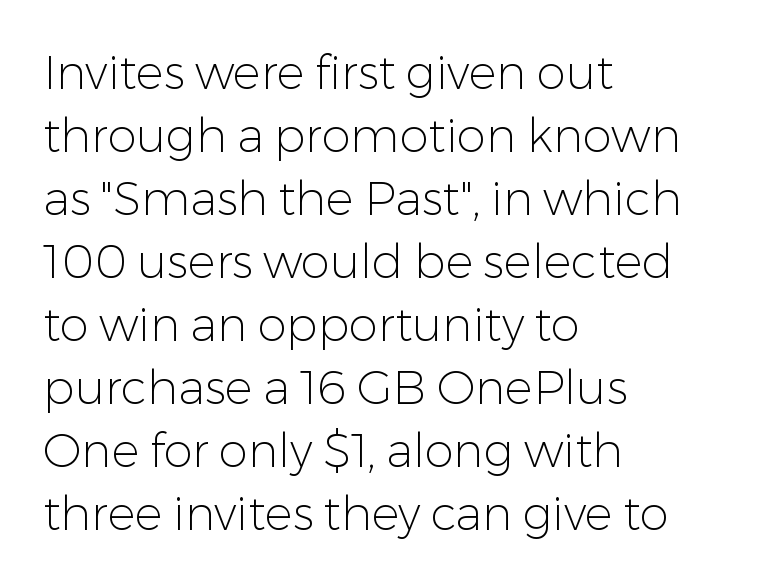
If you drew a line through each stem, it would be perfectly vertical. This sample has the flowing, uneven cadence of proportional lettering. The weight tops out at a normal text grade. Quick note: interline space is typical. Alignment: flush left.
